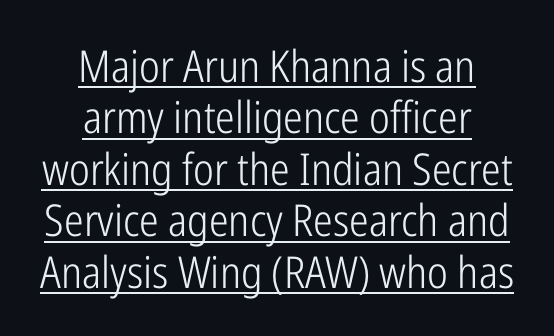
Is there any slant? The stems are plumb. No chunkiness to these letters — they're not bold. The lines in this sample share a center point and differ in where they start and stop. Emphasis is given by a line drawn under the lettering. You could call the tracking neutral — neither tight nor loose. The characters display no serif detailing; their extremities are plain.
